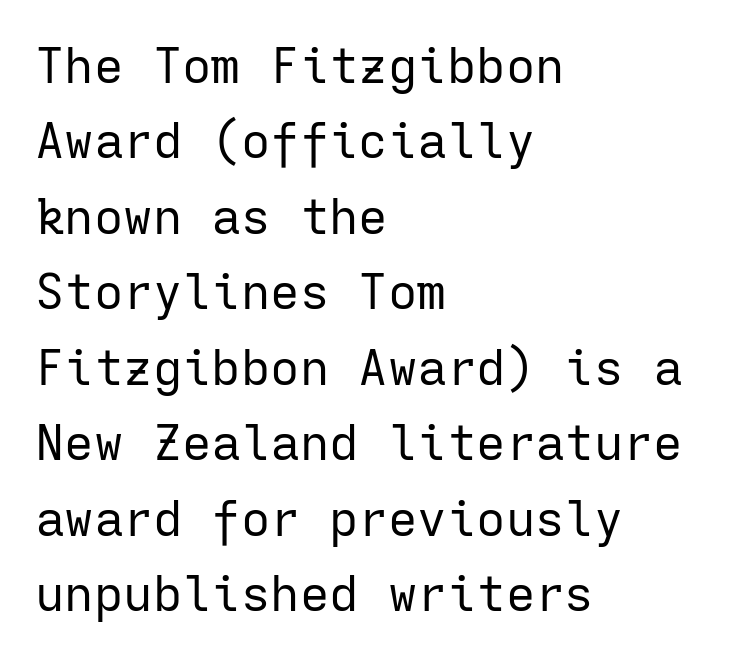
{"serif": "no", "italic": "no", "bold": "no", "weight": "regular", "width": "normal", "stroke_contrast": "low", "x_height": "medium", "monospaced": "yes", "underline": "no", "align": "left", "line_spacing": "normal", "line_spacing_ratio": 1.54, "letter_spacing": "normal", "letter_spacing_em": 0.0, "glyph_px": 49}
